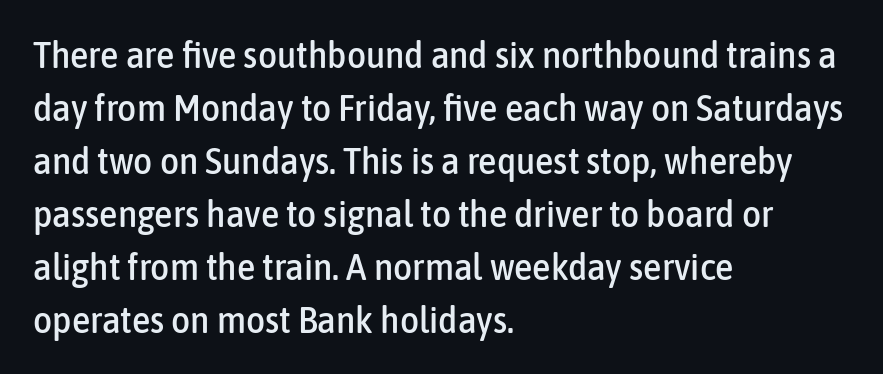
Q: Is the text italic (slanted)? A: No, it is upright.
Q: Is the typeface a serif or a sans-serif typeface? A: Sans-serif.
Q: Is the text underlined? A: No.
Q: How is the paragraph aligned? A: Left-aligned.
Q: Is the spacing between letters normal or unusually wide? A: Normal.
Q: Is the spacing between lines tight, normal or loose? A: Normal.
Q: Width (condensed, normal, or wide)? A: Condensed.
Q: Stroke contrast? A: Low.
Q: x-height? A: Medium.
Q: Monospaced? A: No.
